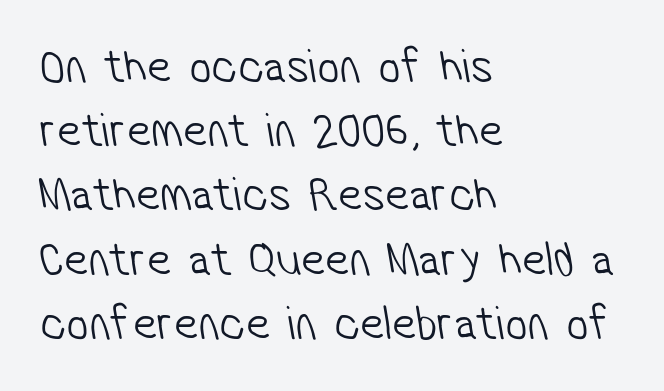
Weight: in the light-to-regular range. A clean baseline with only descenders dipping below it. Stroke terminals: plain, sans-serif. Each letter keeps its own natural width here, so spacing adapts to shape.
